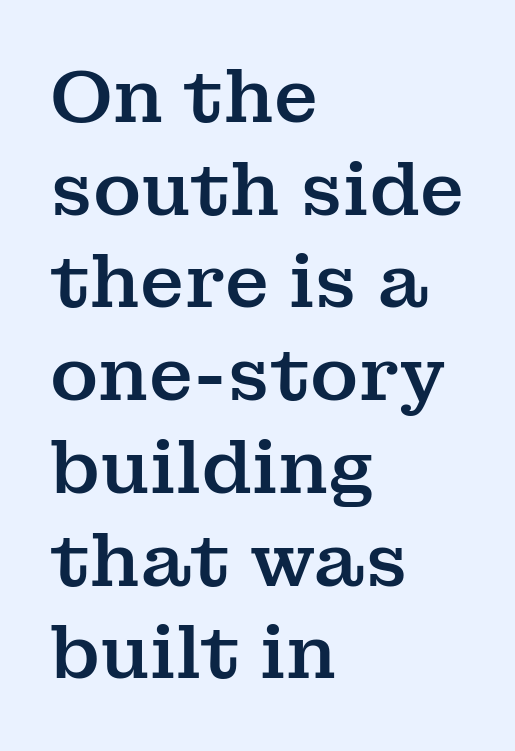
Style check: upright. A bare baseline throughout the passage. Alignment: flush left. This sample has the flowing, uneven cadence of proportional lettering. Letterform terminals end in serifs throughout the passage.
